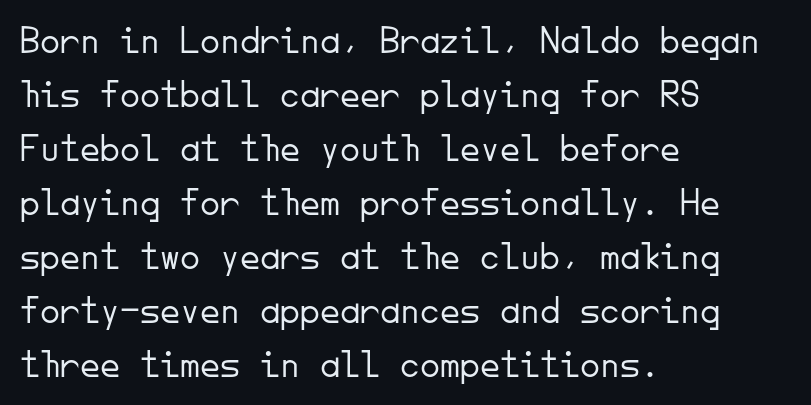
Q: Is the text bold? A: No.
Q: Is the text italic (slanted)? A: No, it is upright.
Q: Is the typeface a serif or a sans-serif typeface? A: Sans-serif.
Q: Is the text underlined? A: No.
Q: How is the paragraph aligned? A: Left-aligned.
Q: Is the spacing between letters normal or unusually wide? A: Normal.
Q: Is the spacing between lines tight, normal or loose? A: Normal.
Q: Width (condensed, normal, or wide)? A: Normal.
Q: Stroke contrast? A: Low.
Q: x-height? A: Small.
Q: Monospaced? A: Yes.
